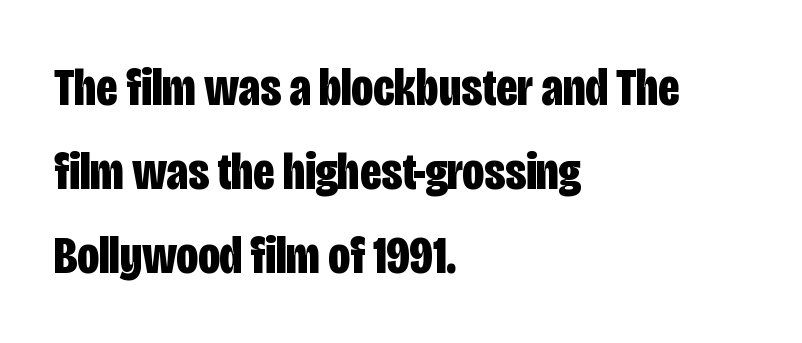
The image shows 54 px bold, condensed sans-serif type, upright; set left-aligned, normal line spacing (1.56x), normal letter spacing, not underlined; low stroke contrast and a large x-height.
